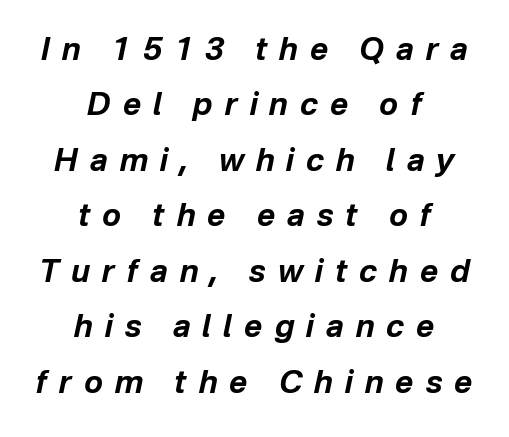
The image shows 31 px bold type, italic (leaning right); set centered, line spacing 1.79x, unusually wide letter spacing (+0.39 em), not underlined; low stroke contrast and a medium x-height.
